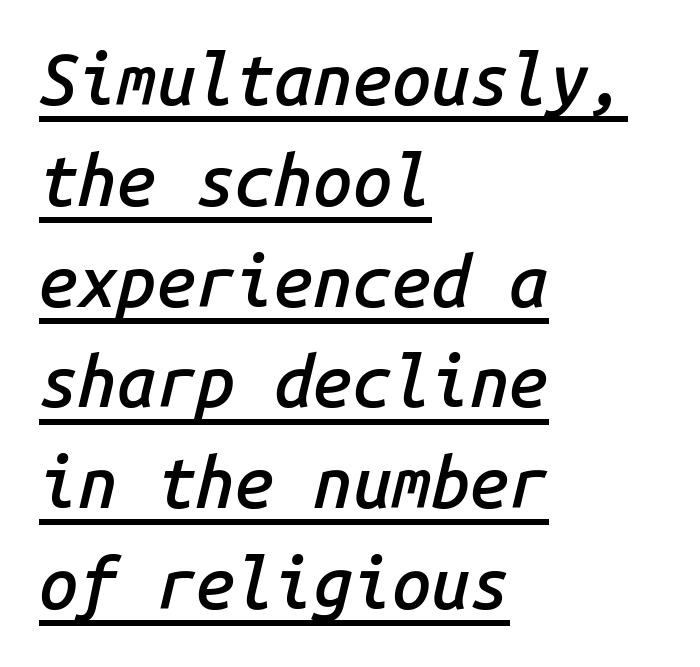
Students, this is semibold: more ink than regular, less than bold. One glance says typical: line gaps are just what's usual. The letters march in equal steps, a hallmark of fixed-pitch type. The passage shown has conventional tracking throughout. The font's italic variant was chosen for this text.
